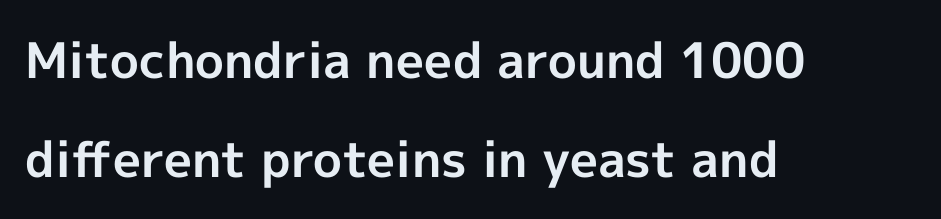
The image shows 49 px bold sans-serif type, upright; set left-aligned, loose line spacing (2.03x), normal letter spacing, not underlined; a medium x-height.
